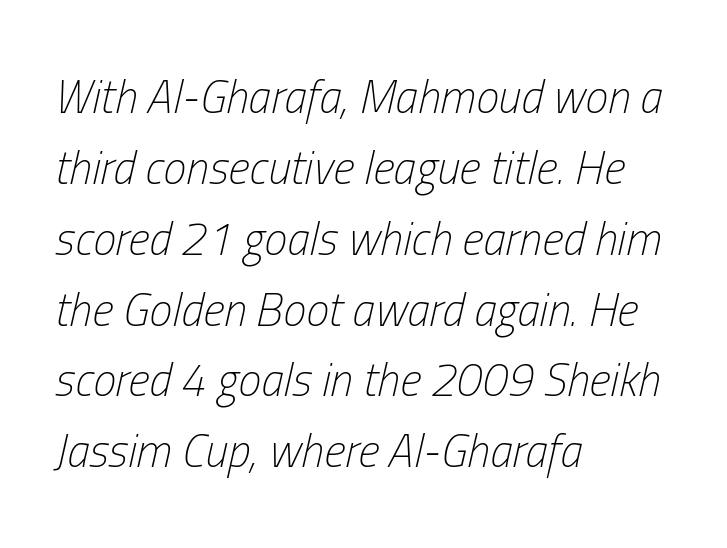
The image shows 46 px light, condensed type, italic (leaning right); set left-aligned, normal line spacing (1.54x), normal letter spacing, not underlined; low stroke contrast and a medium x-height.
